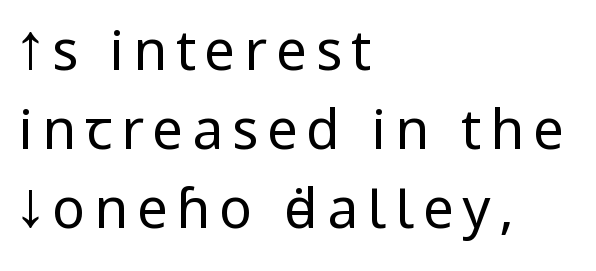
The image shows 55 px regular-weight, condensed sans-serif type, upright; set left-aligned, normal line spacing (1.44x), not underlined; low stroke contrast and a large x-height.
